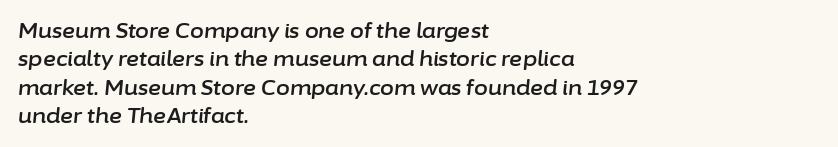
The image shows 20 px text type, italic (leaning right); set left-aligned, normal line spacing (1.42x), normal letter spacing, not underlined.
